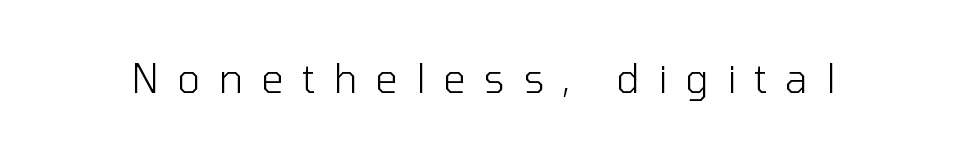
Q: Is the text bold? A: No.
Q: Is the text italic (slanted)? A: No, it is upright.
Q: Is the typeface a serif or a sans-serif typeface? A: Sans-serif.
Q: Is the text underlined? A: No.
Q: Is the spacing between letters normal or unusually wide? A: Unusually wide.
Q: Width (condensed, normal, or wide)? A: Normal.
Q: Stroke contrast? A: Low.
Q: x-height? A: Medium.
Q: Monospaced? A: No.
